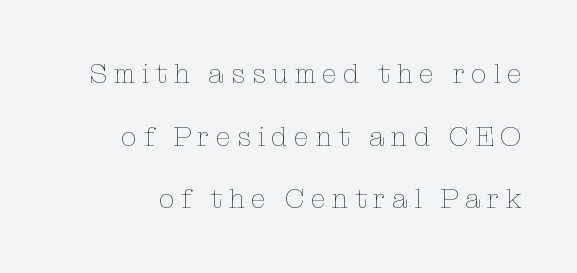
Beneath every word, the page is bare. The type sits square on the baseline with zero lean. Nothing heavy about these letters — not bold at all. The space between consecutive lines is lavish. Characters follow at a spacing far wider than the type designer built in.
